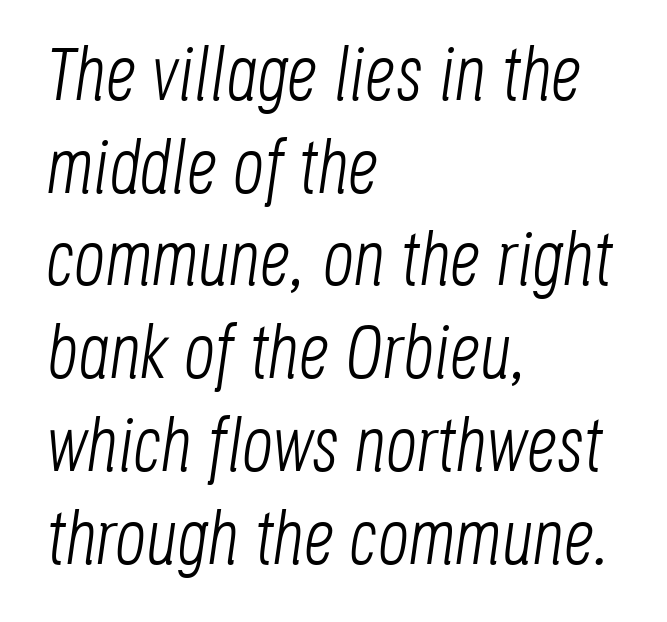
Q: Is the text bold? A: No.
Q: Is the text italic (slanted)? A: Yes, it leans right by about 8 degrees.
Q: Is the text underlined? A: No.
Q: How is the paragraph aligned? A: Left-aligned.
Q: Is the spacing between letters normal or unusually wide? A: Normal.
Q: Width (condensed, normal, or wide)? A: Condensed.
Q: Stroke contrast? A: Low.
Q: x-height? A: Large.
Q: Monospaced? A: No.
